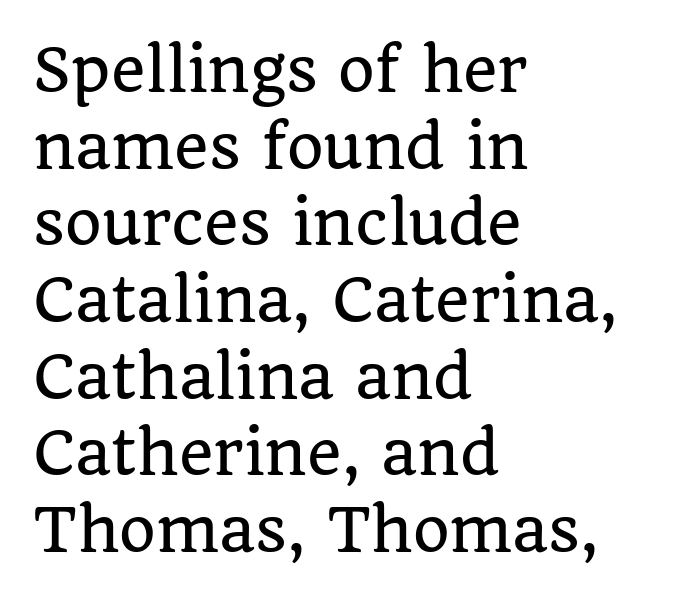
Q: Is the text italic (slanted)? A: No, it is upright.
Q: Is the typeface a serif or a sans-serif typeface? A: Serif.
Q: Is the text underlined? A: No.
Q: How is the paragraph aligned? A: Left-aligned.
Q: Is the spacing between letters normal or unusually wide? A: Normal.
Q: Is the spacing between lines tight, normal or loose? A: Normal.
Q: Width (condensed, normal, or wide)? A: Normal.
Q: Stroke contrast? A: Low.
Q: x-height? A: Large.
Q: Monospaced? A: No.
